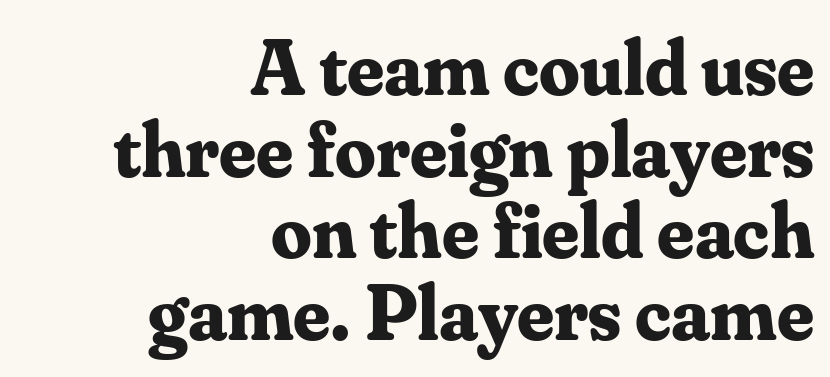
The image shows 80 px bold serif type, upright; set right-aligned, tight line spacing (1.02x), normal letter spacing, not underlined; medium stroke contrast and a small x-height.
